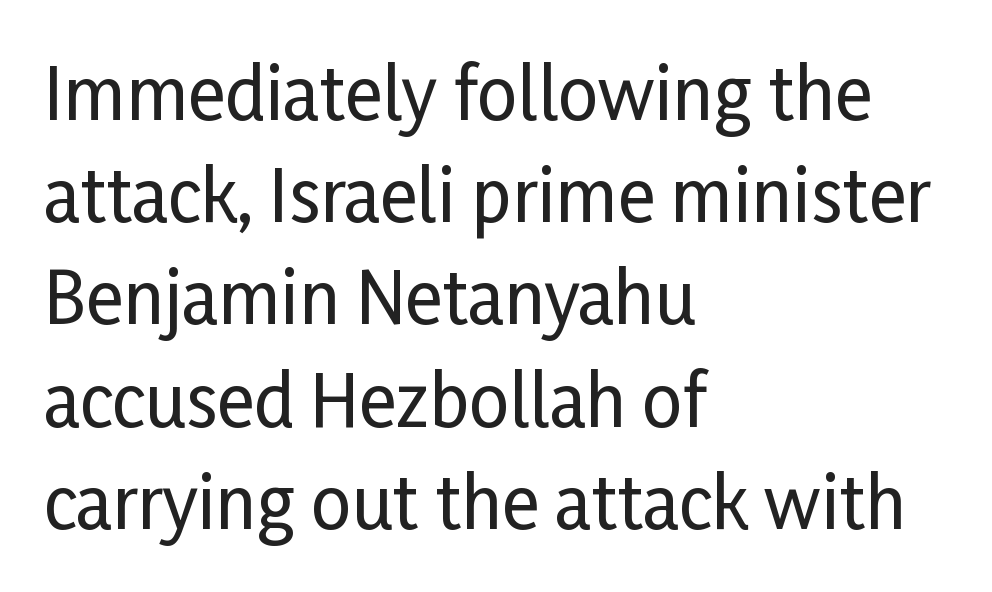
The image shows 71 px condensed sans-serif type, upright; set left-aligned, normal line spacing (1.44x), normal letter spacing, not underlined; low stroke contrast and a medium x-height.
